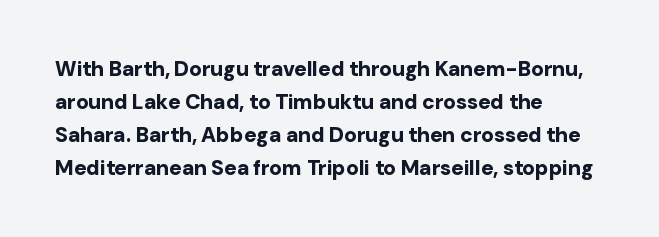
The sample has been set heavy, in full bold. Any mark beneath the type? The region is blank. The ragged edge is on the right, which tells us the setting is flush left. This sample uses plain, unmodified letter spacing. Posture: vertical. Does the leading feel generous? No, just average.
